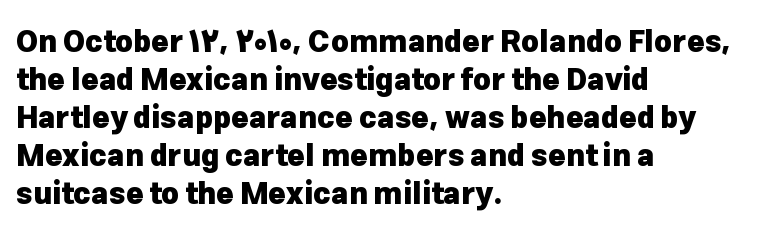
{"serif": "no", "italic": "no", "bold": "yes", "weight": "heavy", "width": "normal", "stroke_contrast": "low", "x_height": "medium", "monospaced": "no", "underline": "no", "align": "left", "line_spacing": "normal", "line_spacing_ratio": 1.27, "letter_spacing": "normal", "letter_spacing_em": 0.0, "glyph_px": 30}
